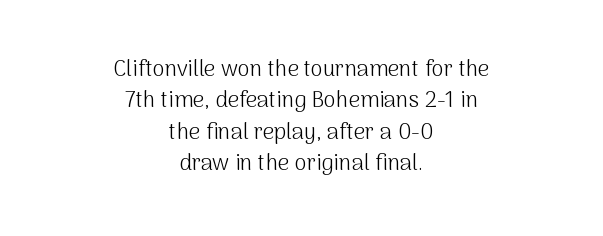
The image shows 22 px text type, upright; set centered, normal line spacing (1.43x), normal letter spacing, not underlined.
